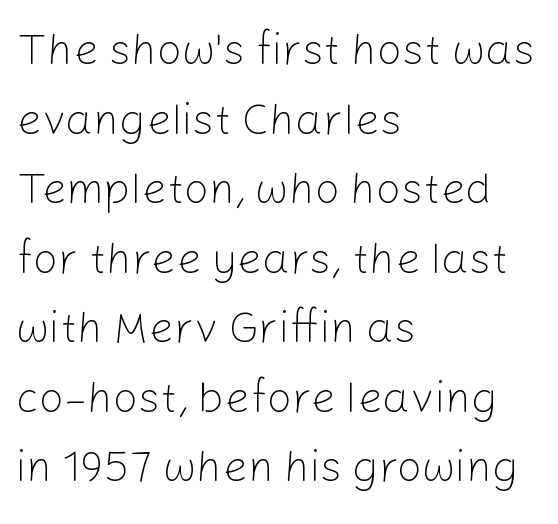
{"serif": "no", "italic": "no", "bold": "no", "weight": "light", "width": "normal", "stroke_contrast": "low", "x_height": "medium", "monospaced": "no", "underline": "no", "align": "left", "line_spacing": "normal", "line_spacing_ratio": 1.58, "letter_spacing": "normal", "letter_spacing_em": 0.0, "glyph_px": 44}
